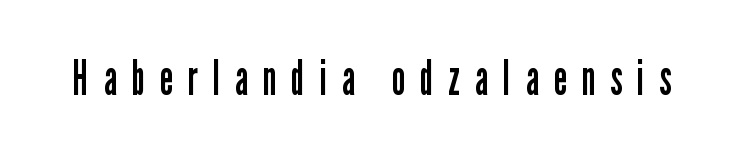
Rendered with straight, roman letterforms. Stroke mass is kept to a normal reading level or below. The passage shown is typeset with a sans-serif family. Glyph-to-glyph distance is far greater than everyday printed text.
